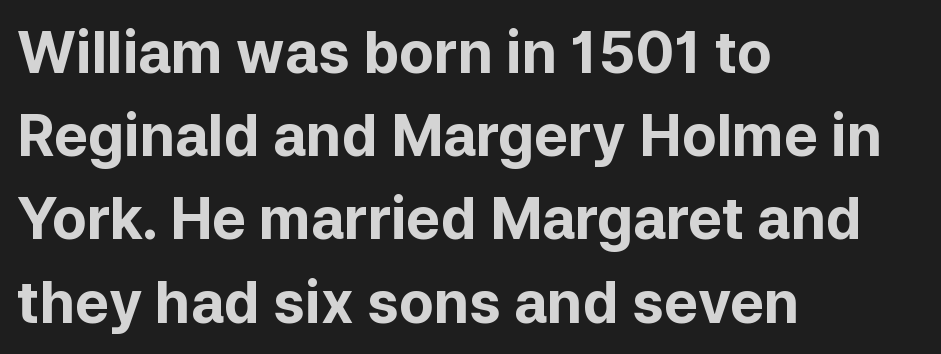
{"serif": "no", "italic": "no", "bold": "yes", "weight": "bold", "width": "normal", "stroke_contrast": "low", "x_height": "medium", "monospaced": "no", "underline": "no", "align": "left", "line_spacing": "normal", "line_spacing_ratio": 1.46, "letter_spacing": "normal", "letter_spacing_em": 0.0, "glyph_px": 57}
